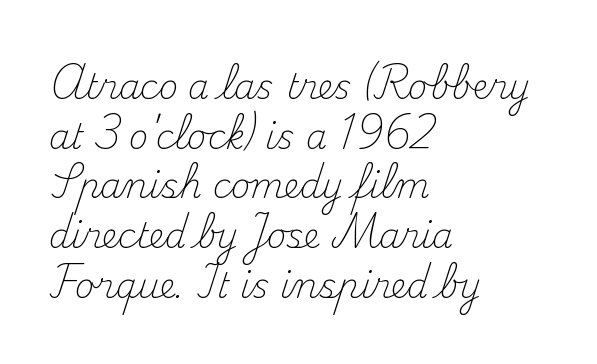
Q: Is the text bold? A: No.
Q: Is the text italic (slanted)? A: Yes.
Q: Is the typeface a serif or a sans-serif typeface? A: Serif.
Q: Is the text underlined? A: No.
Q: How is the paragraph aligned? A: Left-aligned.
Q: Is the spacing between letters normal or unusually wide? A: Normal.
Q: Is the spacing between lines tight, normal or loose? A: Normal.
Q: Width (condensed, normal, or wide)? A: Normal.
Q: Stroke contrast? A: Medium.
Q: x-height? A: Small.
Q: Monospaced? A: No.
